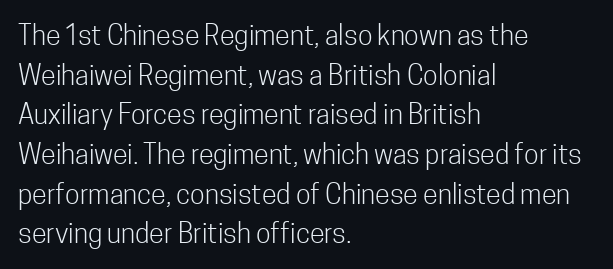
{"italic": "no", "bold": "no", "underline": "no", "align": "left", "line_spacing": "normal", "line_spacing_ratio": 1.47, "letter_spacing": "normal", "letter_spacing_em": 0.0, "glyph_px": 27}
